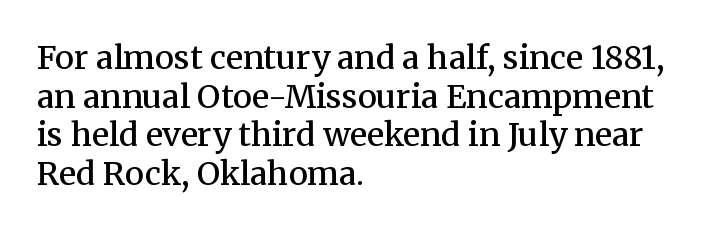
The image shows 32 px semibold serif type, upright; set left-aligned, line spacing 1.21x, normal letter spacing, not underlined; medium stroke contrast and a medium x-height.
